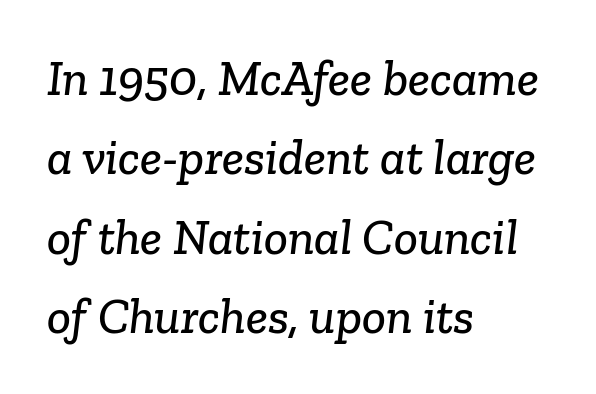
The gaps between neighbouring characters are ordinary and unremarkable. The lines are quadded left. One glance says typical: line gaps are just what's usual. No word sits above an underline.
